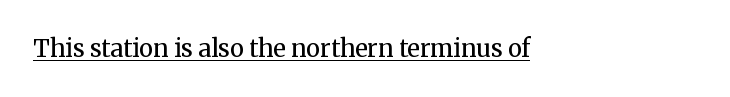
{"italic": "no", "bold": "no", "underline": "yes", "align": "left", "letter_spacing": "normal", "letter_spacing_em": 0.0, "glyph_px": 24}
